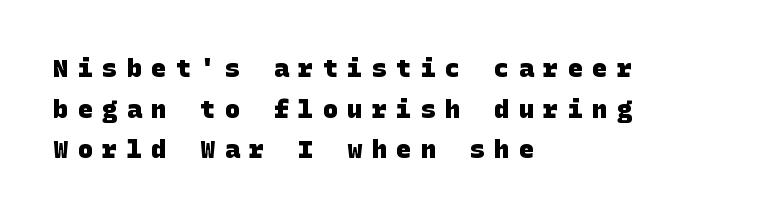
These lines have a slow, spaced-out rhythm from letter to letter. The glyphs have the mass of a bold cut. Students, observe: this is what conventionally led text looks like. Has an underline been added? It has not. The ragged edge is on the right, which tells us the setting is flush left.
